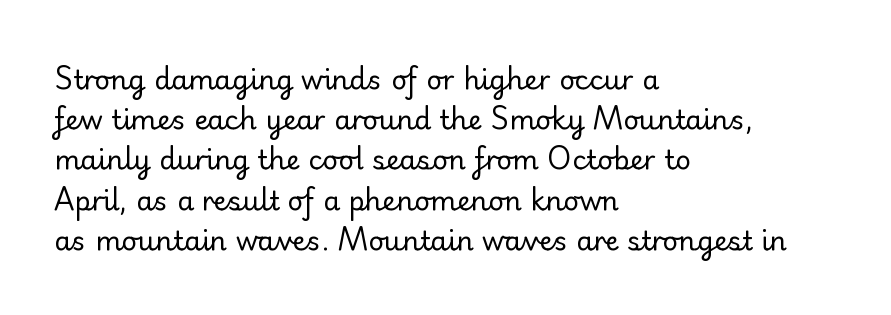
The image shows 27 px text type, upright; set left-aligned, normal line spacing (1.49x), normal letter spacing, not underlined.
